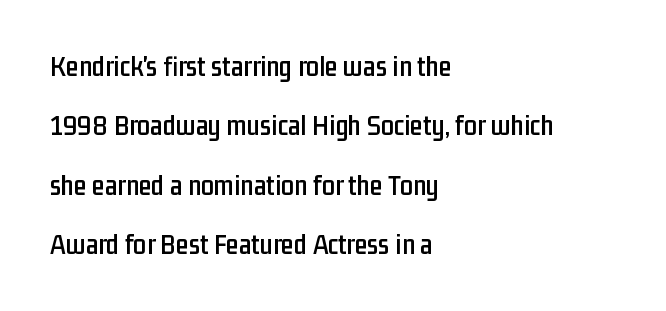
{"serif": "no", "italic": "no", "width": "condensed", "stroke_contrast": "low", "x_height": "medium", "monospaced": "no", "underline": "no", "align": "left", "line_spacing": "loose", "line_spacing_ratio": 2.05, "letter_spacing": "normal", "letter_spacing_em": 0.0, "glyph_px": 29}
